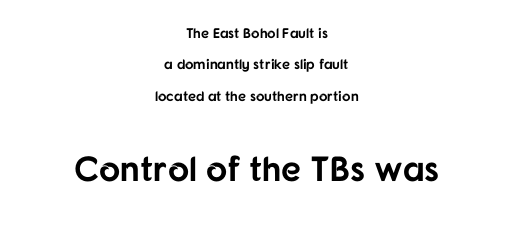
{"serif": "no", "italic": "no", "bold": "yes", "weight": "bold", "width": "normal", "stroke_contrast": "low", "x_height": "medium", "monospaced": "no", "underline": "no", "align": "center", "line_spacing": "loose", "line_spacing_ratio": 2.24, "letter_spacing": "normal", "letter_spacing_em": 0.0, "larger_block": "second", "size_ratio": 2.5, "glyph_px": 35}
